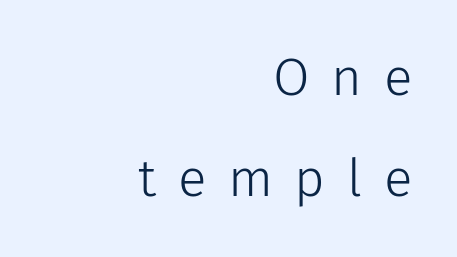
You could not count columns in this text — the font is proportionally spaced. Each line ends at the same right margin while the left side varies. Weight: not bold — regular or lighter. This is sans-serif lettering, the kind often seen on screens and signage. Rendered with straight, roman letterforms.
